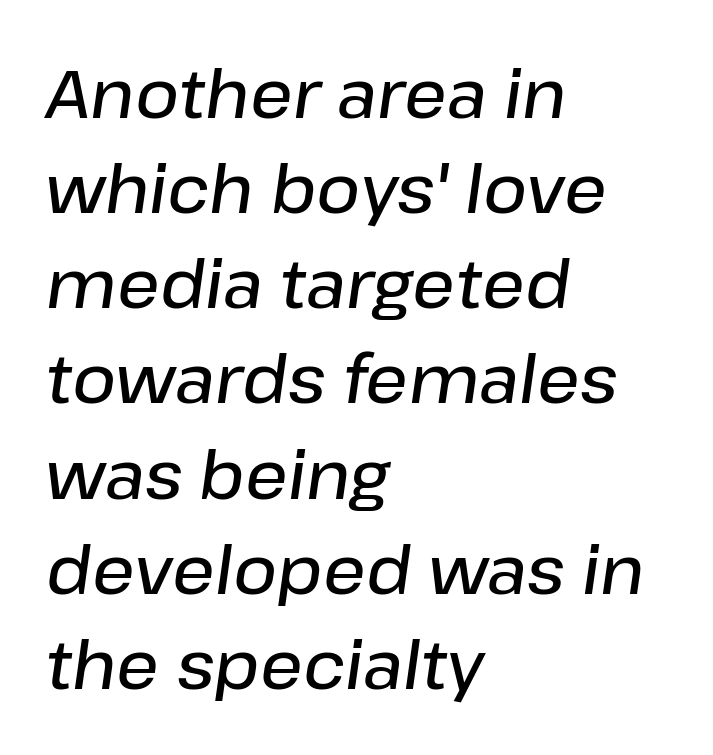
{"italic": "yes", "lean": "right", "slant_degrees": 8, "bold": "semi", "weight": "semibold", "width": "normal", "stroke_contrast": "low", "x_height": "medium", "monospaced": "no", "underline": "no", "align": "left", "line_spacing": "normal", "line_spacing_ratio": 1.42, "letter_spacing": "normal", "letter_spacing_em": 0.0, "glyph_px": 67}
